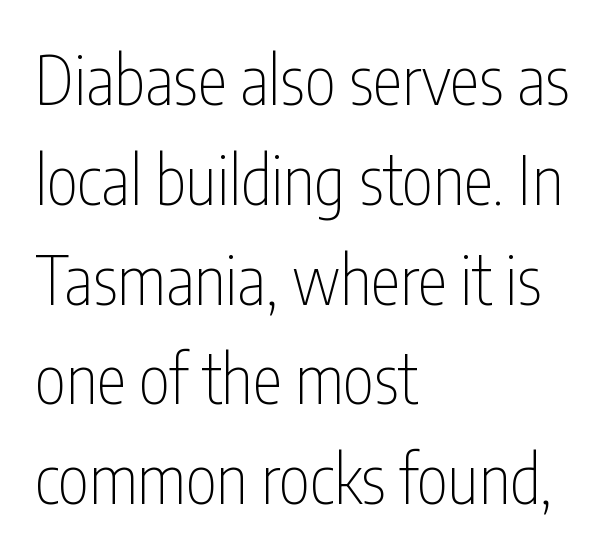
In terms of posture, this sample is upright. Compared with a centered layout, this one pins lines to the left instead. A typesetter would call this zero additional tracking. Is the type heavy? It reads as light-to-regular instead. The characters display no serif detailing; their extremities are plain.
